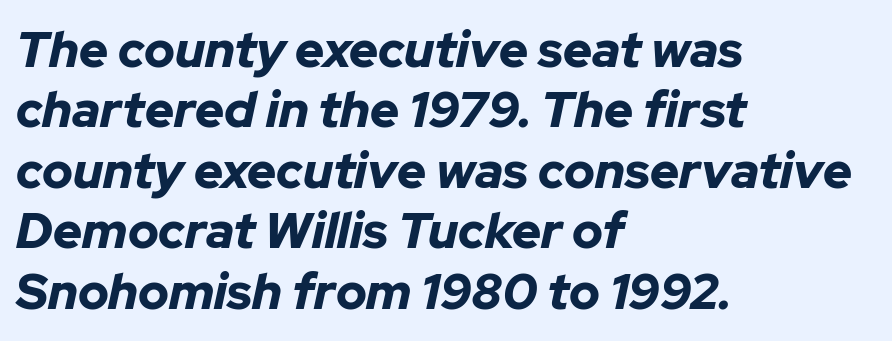
{"italic": "yes", "lean": "right", "slant_degrees": 12, "bold": "yes", "weight": "bold", "width": "normal", "stroke_contrast": "low", "x_height": "medium", "monospaced": "no", "underline": "no", "align": "left", "line_spacing_ratio": 1.21, "letter_spacing": "normal", "letter_spacing_em": 0.0, "glyph_px": 50}
